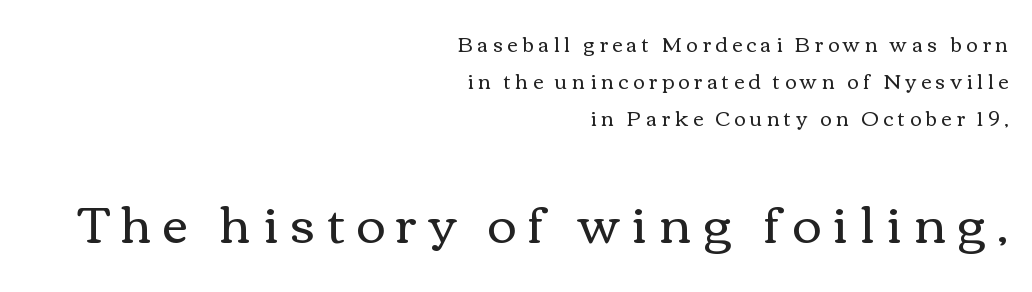
Q: Is the text bold? A: No.
Q: Is the text italic (slanted)? A: No, it is upright.
Q: Is the text underlined? A: No.
Q: How is the paragraph aligned? A: Right-aligned.
Q: Is the spacing between letters normal or unusually wide? A: Unusually wide.
Q: Which block of text is set in a larger size, the first (top) or the second (bottom)? A: The second (bottom) one.
Q: Width (condensed, normal, or wide)? A: Wide.
Q: Stroke contrast? A: Medium.
Q: x-height? A: Medium.
Q: Monospaced? A: No.
